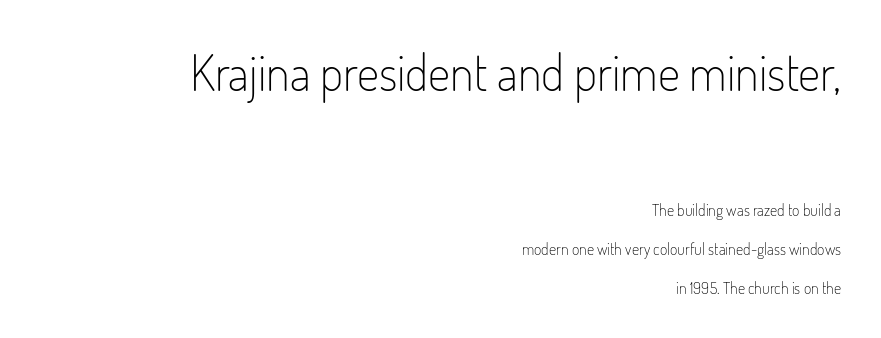
Q: Is the text bold? A: No.
Q: Is the text italic (slanted)? A: No, it is upright.
Q: Is the typeface a serif or a sans-serif typeface? A: Sans-serif.
Q: Is the text underlined? A: No.
Q: How is the paragraph aligned? A: Right-aligned.
Q: Is the spacing between letters normal or unusually wide? A: Normal.
Q: Is the spacing between lines tight, normal or loose? A: Loose.
Q: Which block of text is set in a larger size, the first (top) or the second (bottom)? A: The first (top) one.
Q: Width (condensed, normal, or wide)? A: Condensed.
Q: Stroke contrast? A: Low.
Q: x-height? A: Small.
Q: Monospaced? A: No.
